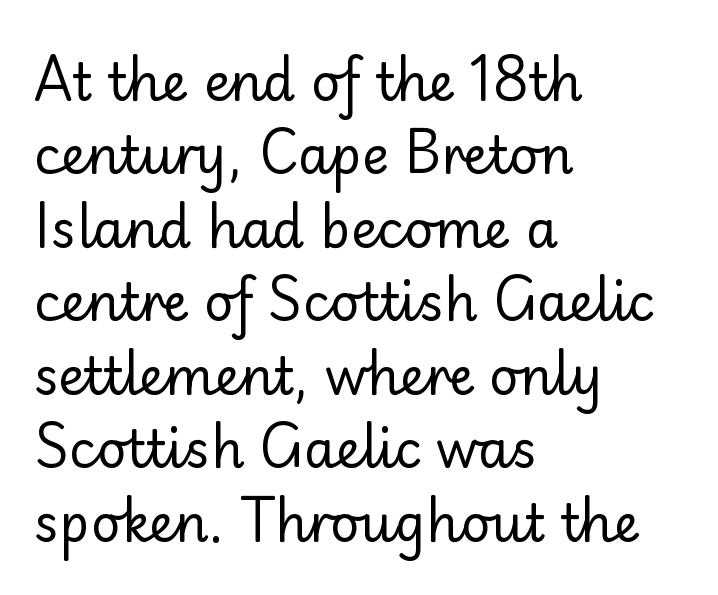
Q: Is the text bold? A: No.
Q: Is the text italic (slanted)? A: No, it is upright.
Q: Is the typeface a serif or a sans-serif typeface? A: Sans-serif.
Q: Is the text underlined? A: No.
Q: How is the paragraph aligned? A: Left-aligned.
Q: Is the spacing between letters normal or unusually wide? A: Normal.
Q: Is the spacing between lines tight, normal or loose? A: Normal.
Q: Width (condensed, normal, or wide)? A: Normal.
Q: Stroke contrast? A: Low.
Q: x-height? A: Small.
Q: Monospaced? A: No.
